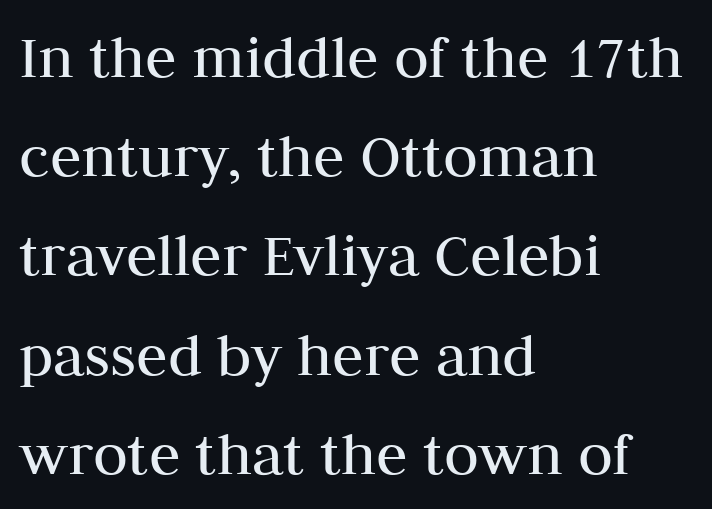
Descender tails drop into unmarked territory. The text block is weighted toward the left margin, trailing off unevenly rightward. The type is set solid horizontally, with unmodified tracking. Does the leading feel generous? No, just average.
